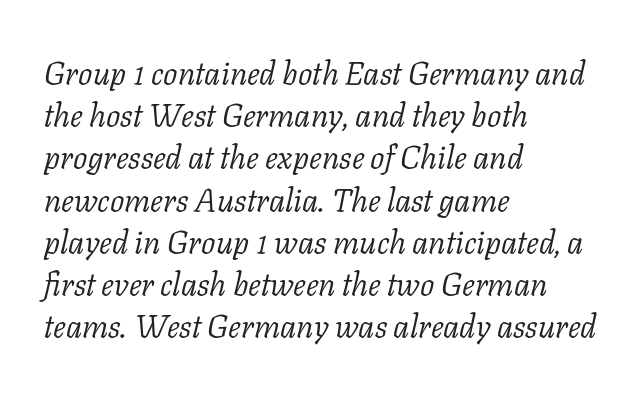
Q: Is the text bold? A: No.
Q: Is the text italic (slanted)? A: Yes, it leans right by about 11 degrees.
Q: Is the typeface a serif or a sans-serif typeface? A: Serif.
Q: Is the text underlined? A: No.
Q: How is the paragraph aligned? A: Left-aligned.
Q: Is the spacing between letters normal or unusually wide? A: Normal.
Q: Is the spacing between lines tight, normal or loose? A: Normal.
Q: Width (condensed, normal, or wide)? A: Normal.
Q: Stroke contrast? A: Low.
Q: x-height? A: Medium.
Q: Monospaced? A: No.
